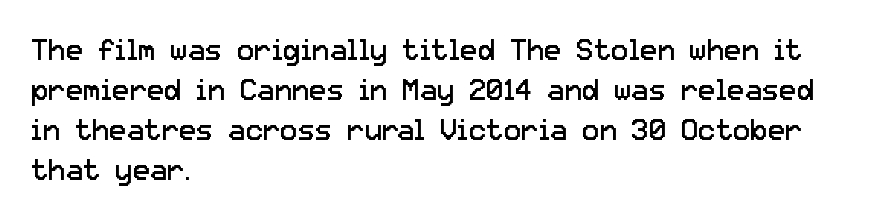
The image shows 29 px regular-weight sans-serif type, upright; set left-aligned, normal line spacing (1.38x), normal letter spacing, not underlined; low stroke contrast and a medium x-height.
